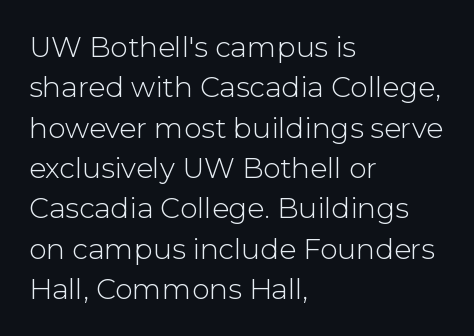
Style check: upright. Font category for this specimen: sans-serif. Regarding leading, the lines here are spaced in the standard way. Stroke thickness stays within the range of a standard reading face or lighter. The lines are quadded left.
